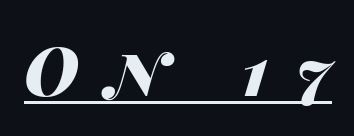
Plenty of ink on the page — the face is bold. These lines are rendered in a variable-pitch font. Compared with undecorated copy, this sample adds a rule below the words. Here the glyphs are tracked loosely, breaking word shapes into spaced letters.
